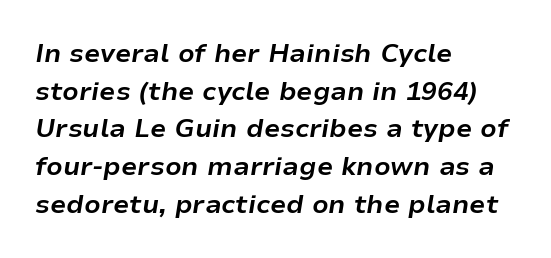
Q: Is the text bold? A: Yes.
Q: Is the text italic (slanted)? A: Yes, it leans right by about 9 degrees.
Q: Is the text underlined? A: No.
Q: How is the paragraph aligned? A: Left-aligned.
Q: Is the spacing between letters normal or unusually wide? A: Normal.
Q: Is the spacing between lines tight, normal or loose? A: Normal.
